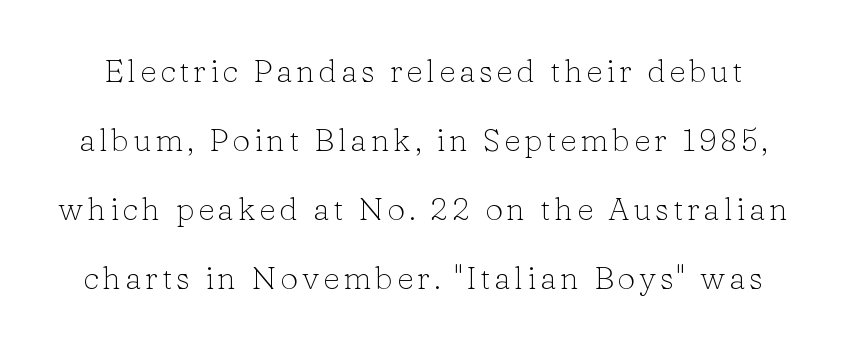
The image shows 32 px light serif type, upright; set loose line spacing (2.16x), not underlined; low stroke contrast and a medium x-height.
